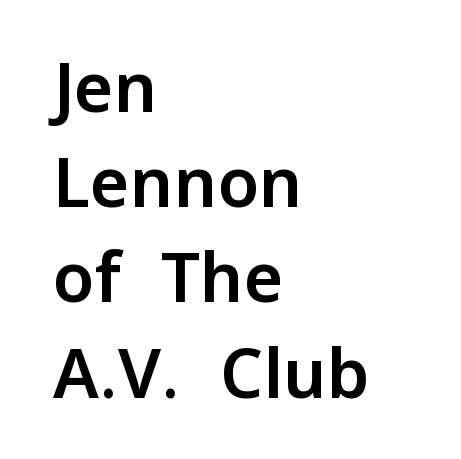
{"serif": "no", "italic": "no", "width": "normal", "stroke_contrast": "low", "x_height": "medium", "monospaced": "no", "underline": "no", "align": "left", "line_spacing": "normal", "line_spacing_ratio": 1.4, "letter_spacing": "normal", "letter_spacing_em": 0.0, "glyph_px": 68}
